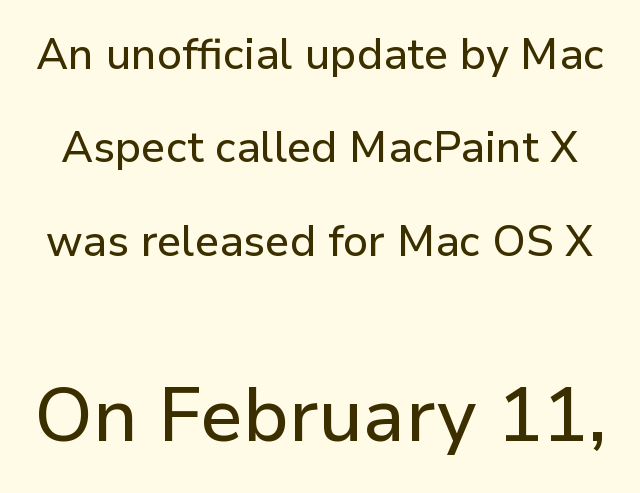
{"serif": "no", "italic": "no", "width": "normal", "stroke_contrast": "low", "x_height": "medium", "monospaced": "no", "underline": "no", "line_spacing": "loose", "line_spacing_ratio": 2.17, "letter_spacing": "normal", "letter_spacing_em": 0.0, "larger_block": "second", "size_ratio": 1.74, "glyph_px": 75}
